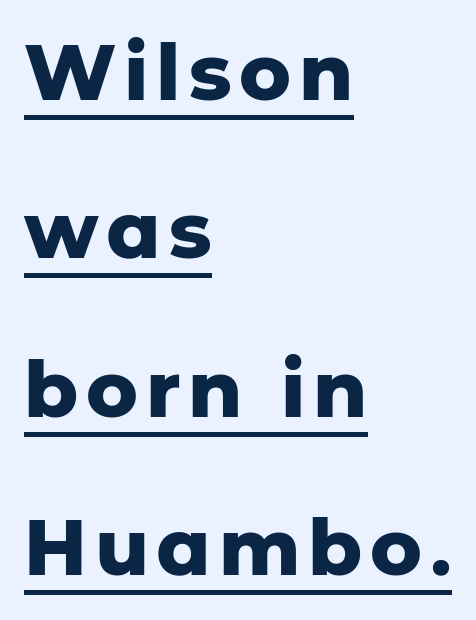
Q: Is the text bold? A: Yes.
Q: Is the text italic (slanted)? A: No, it is upright.
Q: Is the typeface a serif or a sans-serif typeface? A: Sans-serif.
Q: Is the text underlined? A: Yes.
Q: How is the paragraph aligned? A: Left-aligned.
Q: Is the spacing between lines tight, normal or loose? A: Loose.
Q: Width (condensed, normal, or wide)? A: Normal.
Q: Stroke contrast? A: Low.
Q: x-height? A: Medium.
Q: Monospaced? A: No.
